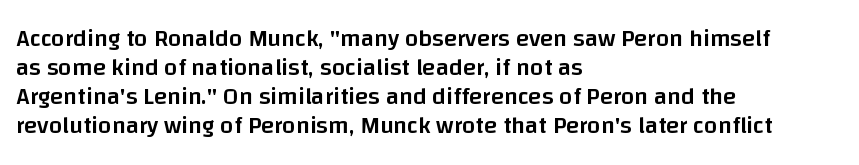
The image shows 24 px text type, upright; set left-aligned, line spacing 1.21x, normal letter spacing, not underlined.
